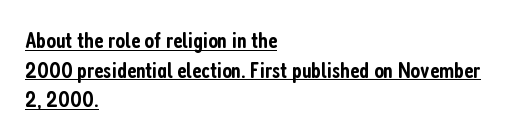
{"italic": "no", "bold": "semi", "underline": "yes", "align": "left", "line_spacing": "normal", "line_spacing_ratio": 1.29, "letter_spacing": "normal", "letter_spacing_em": 0.0, "glyph_px": 23}
